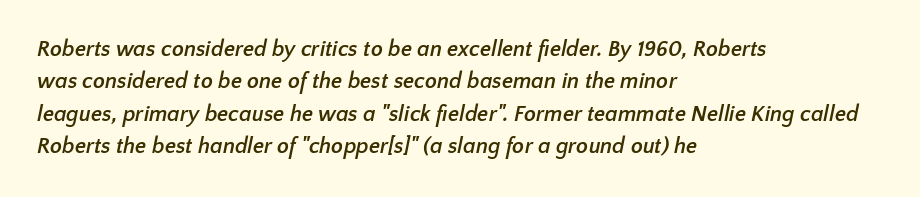
Q: Is the text bold? A: Yes.
Q: Is the text underlined? A: No.
Q: How is the paragraph aligned? A: Left-aligned.
Q: Is the spacing between letters normal or unusually wide? A: Normal.
Q: Is the spacing between lines tight, normal or loose? A: Normal.
